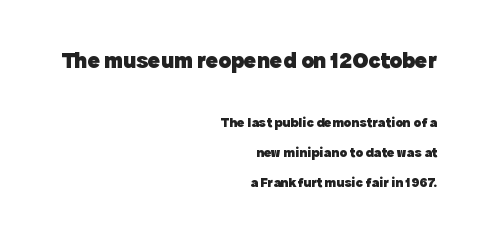
I'd describe the lettering as bold — thick and assertive. Vertical spacing — loose. Check under the words: just untouched page. Italic? Not at all — the glyphs are vertical.
